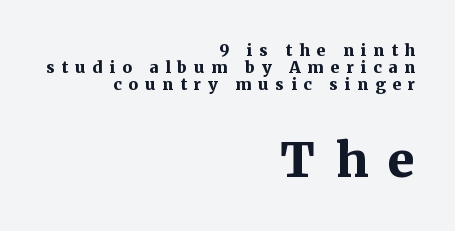
{"serif": "yes", "italic": "no", "bold": "yes", "weight": "bold", "width": "normal", "stroke_contrast": "medium", "x_height": "medium", "monospaced": "no", "underline": "no", "align": "right", "line_spacing": "tight", "line_spacing_ratio": 1.05, "letter_spacing": "wide", "letter_spacing_em": 0.43, "larger_block": "second", "size_ratio": 3.0, "glyph_px": 48}
